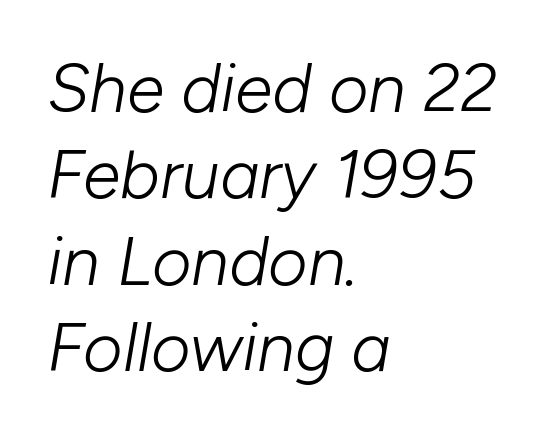
The image shows 68 px light type, italic (leaning right); set left-aligned, normal line spacing (1.27x), normal letter spacing, not underlined; low stroke contrast and a medium x-height.
